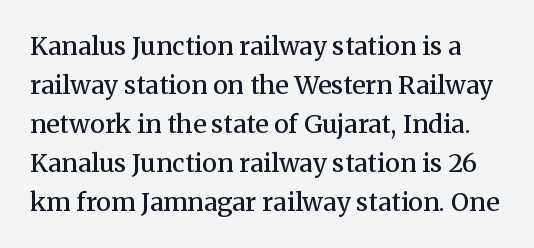
{"italic": "no", "bold": "semi", "underline": "no", "line_spacing": "normal", "line_spacing_ratio": 1.56, "letter_spacing": "normal", "letter_spacing_em": 0.0, "glyph_px": 25}
